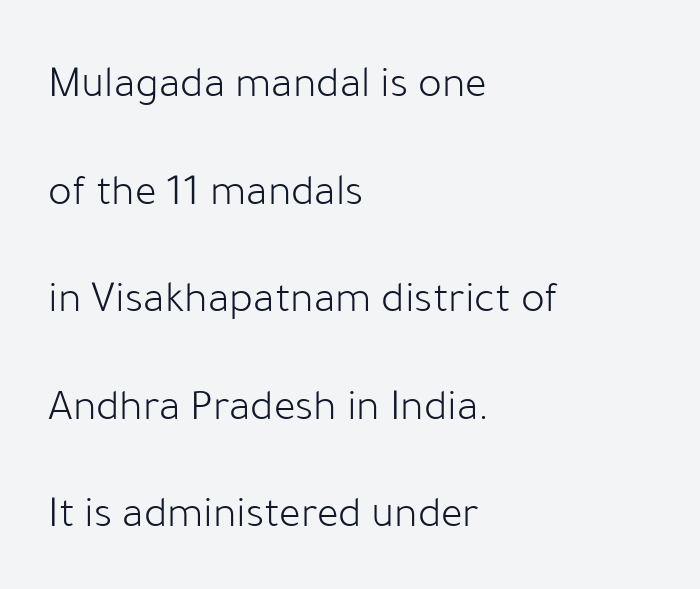
No extra ink here — the face is not bold. A typesetter would mark this as roman, not italic. Looks like regular typesetting: each glyph gets only the width it needs. The glyphs in this specimen are sans serif. One-word summary of the alignment: left. The gaps between neighbouring characters are ordinary and unremarkable.
